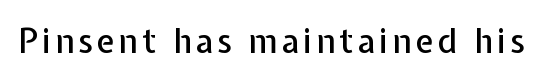
{"serif": "no", "italic": "no", "width": "normal", "stroke_contrast": "low", "x_height": "medium", "monospaced": "no", "underline": "no", "glyph_px": 33}
